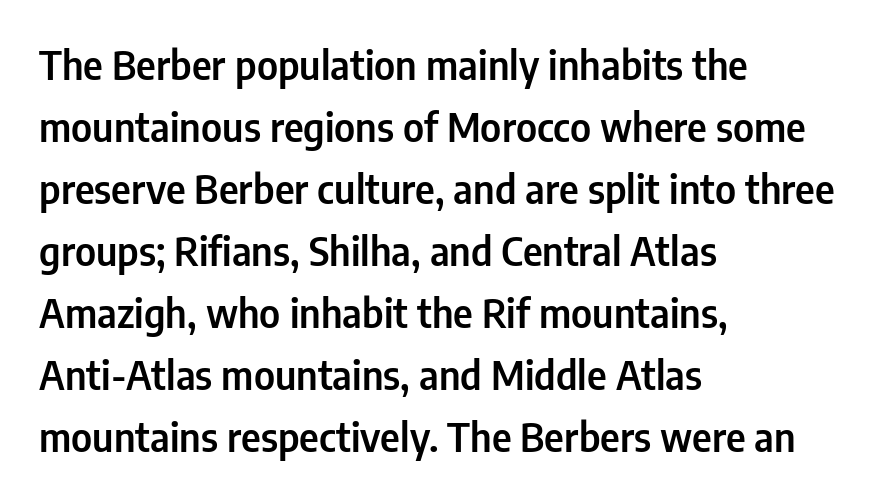
Q: Is the text italic (slanted)? A: No, it is upright.
Q: Is the typeface a serif or a sans-serif typeface? A: Sans-serif.
Q: Is the text underlined? A: No.
Q: How is the paragraph aligned? A: Left-aligned.
Q: Is the spacing between letters normal or unusually wide? A: Normal.
Q: Is the spacing between lines tight, normal or loose? A: Normal.
Q: Width (condensed, normal, or wide)? A: Condensed.
Q: Stroke contrast? A: Low.
Q: x-height? A: Medium.
Q: Monospaced? A: No.
